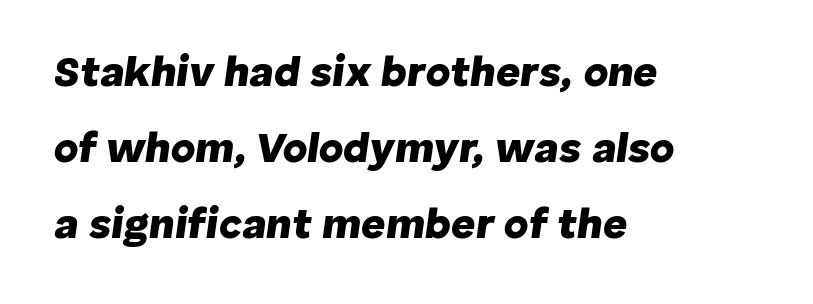
Compared with a centered layout, this one pins lines to the left instead. Is the letter spacing exaggerated? No — it looks like the ordinary default. Proportional: the letters do not fall into vertical columns. Is the type slanted? Yes — the strokes lean at a clear angle.
